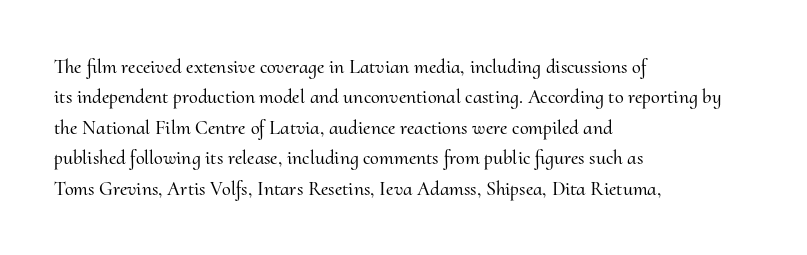
Q: Is the text italic (slanted)? A: No, it is upright.
Q: Is the text underlined? A: No.
Q: How is the paragraph aligned? A: Left-aligned.
Q: Is the spacing between letters normal or unusually wide? A: Normal.
Q: Is the spacing between lines tight, normal or loose? A: Normal.
